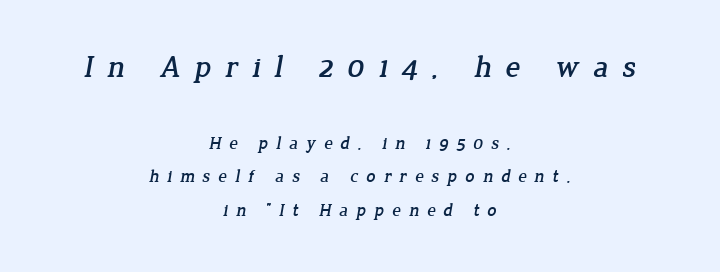
The image shows 31 px serif type; set centered, line spacing 1.85x, unusually wide letter spacing (+0.43 em), not underlined; the first (top) block is 1.72x larger; low stroke contrast and a medium x-height.
